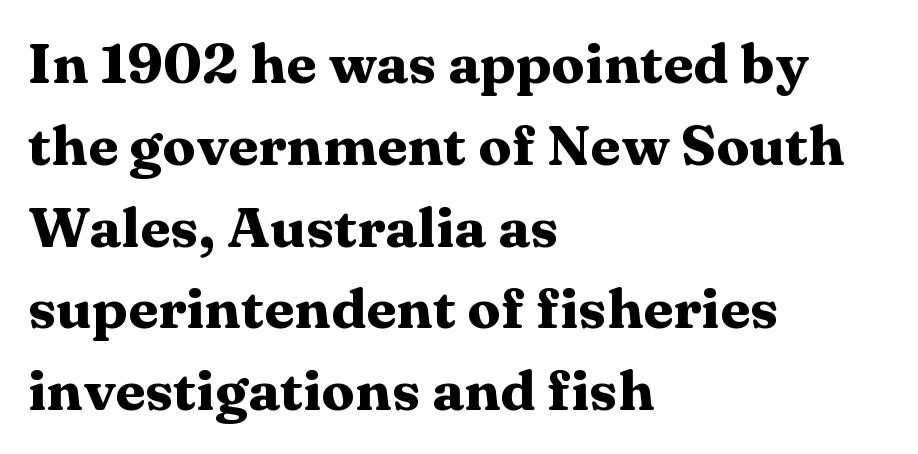
Q: Is the text bold? A: Yes.
Q: Is the text italic (slanted)? A: No, it is upright.
Q: Is the typeface a serif or a sans-serif typeface? A: Serif.
Q: Is the text underlined? A: No.
Q: How is the paragraph aligned? A: Left-aligned.
Q: Is the spacing between letters normal or unusually wide? A: Normal.
Q: Is the spacing between lines tight, normal or loose? A: Normal.
Q: Width (condensed, normal, or wide)? A: Wide.
Q: Stroke contrast? A: Medium.
Q: x-height? A: Medium.
Q: Monospaced? A: No.
